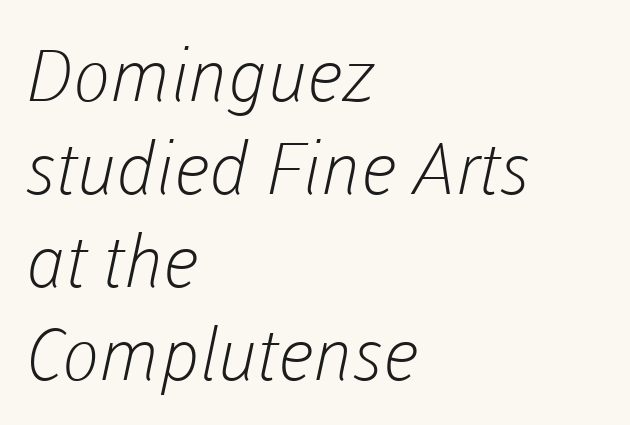
Is this a heavy cut? Hardly; it is regular or lighter. Casual observation: everything's shoved over to the left. Is this a sans? Yes — the strokes have no serifs. Here the designer chose a conventional face with non-uniform glyph widths. Anything drawn beneath the words? Only blank space.
